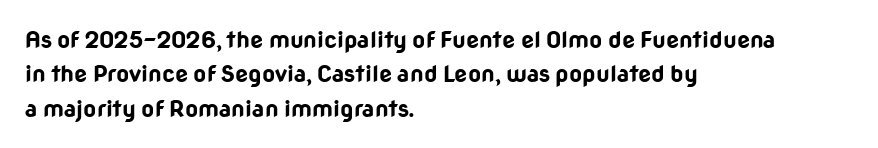
The space directly below the letters is spotless. Interline gaps are of average width in this sample. Ascenders rise straight up at ninety degrees. The rendering anchors every line to the left-hand side. The horizontal fit of the characters is conventional and even. The sample has been set heavy, in full bold.
